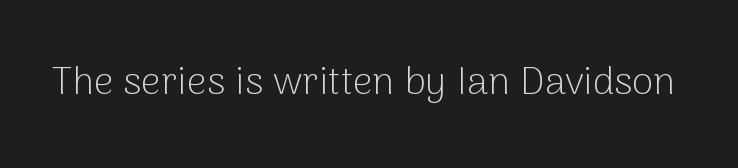
Q: Is the text bold? A: No.
Q: Is the text italic (slanted)? A: No, it is upright.
Q: Is the typeface a serif or a sans-serif typeface? A: Sans-serif.
Q: Is the text underlined? A: No.
Q: Is the spacing between letters normal or unusually wide? A: Normal.
Q: Width (condensed, normal, or wide)? A: Normal.
Q: Stroke contrast? A: Low.
Q: x-height? A: Medium.
Q: Monospaced? A: No.
